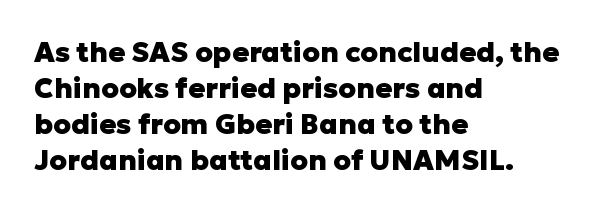
{"serif": "no", "italic": "no", "bold": "yes", "weight": "heavy", "width": "normal", "stroke_contrast": "low", "x_height": "medium", "monospaced": "no", "underline": "no", "align": "left", "line_spacing": "normal", "line_spacing_ratio": 1.29, "letter_spacing": "normal", "letter_spacing_em": 0.0, "glyph_px": 28}
